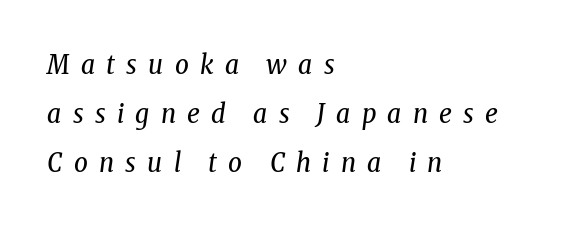
This rendering features lettering with no underline. Caption: face not bold, strokes unweighted. Spacing between characters has been opened up far beyond the box default. Style check: oblique. Horizontally, the lines are justified to the leading edge only.
